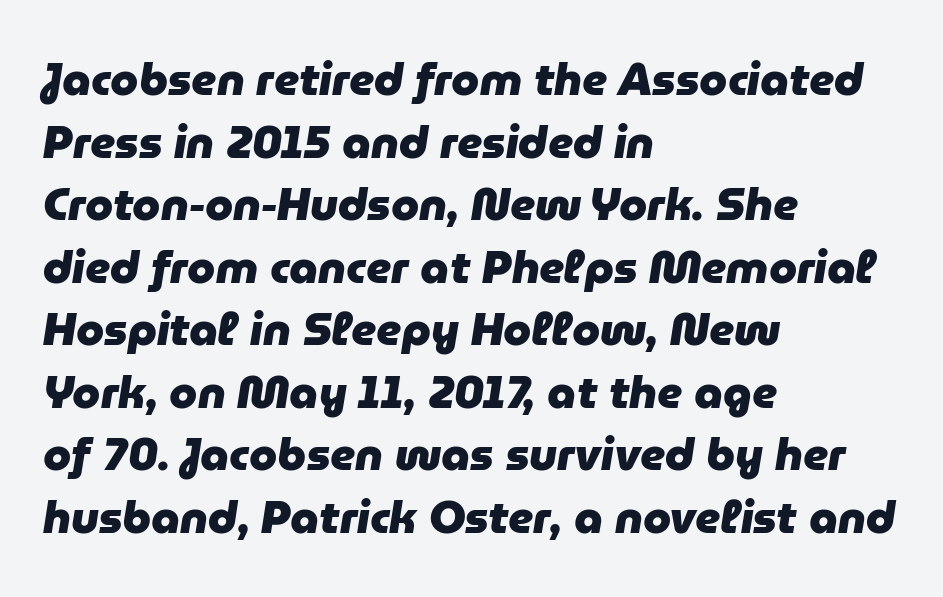
{"italic": "yes", "lean": "right", "slant_degrees": 9, "bold": "yes", "weight": "heavy", "width": "normal", "stroke_contrast": "low", "x_height": "medium", "monospaced": "no", "underline": "no", "align": "left", "line_spacing": "normal", "line_spacing_ratio": 1.39, "letter_spacing": "normal", "letter_spacing_em": 0.0, "glyph_px": 45}
